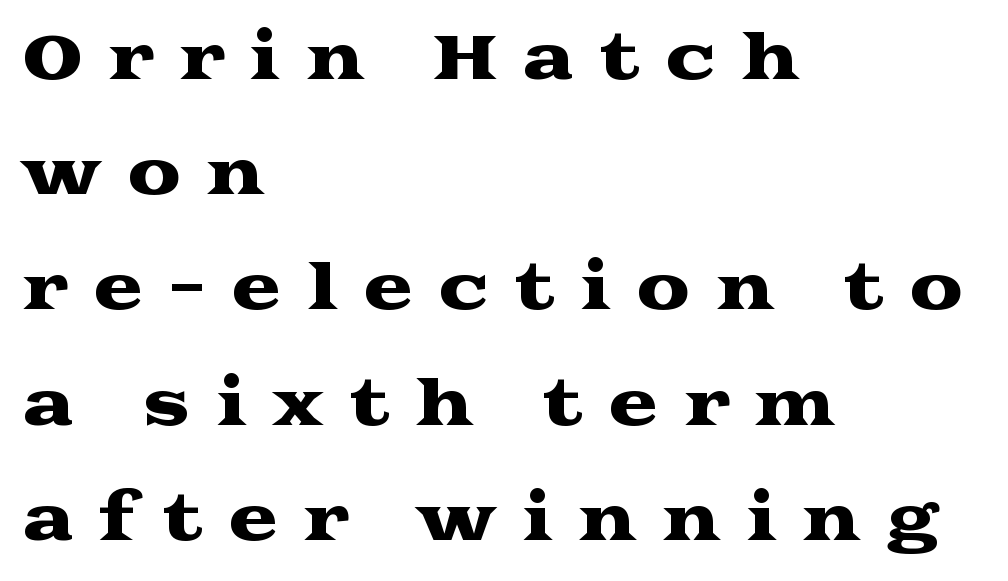
Reading down the block, your eye returns to a fixed left position each line. Descenders are the only things crossing below the line. What stands out about the letter spacing? Its width — letters are far apart. Vertical strokes here are truly vertical. The face used here is seriffed, in the tradition of book romans. Each new line begins a long way beneath the previous one.
